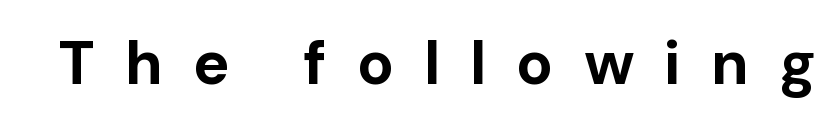
Regarding serifs, this sample does without them. Each letter keeps its own natural width here, so spacing adapts to shape. Honestly, there is no underline to notice here at all. Honestly, the letter spacing is so wide it's the main thing you notice. A roman cut, with each character standing at attention. The face used here has the dense, thick strokes of a bold.
